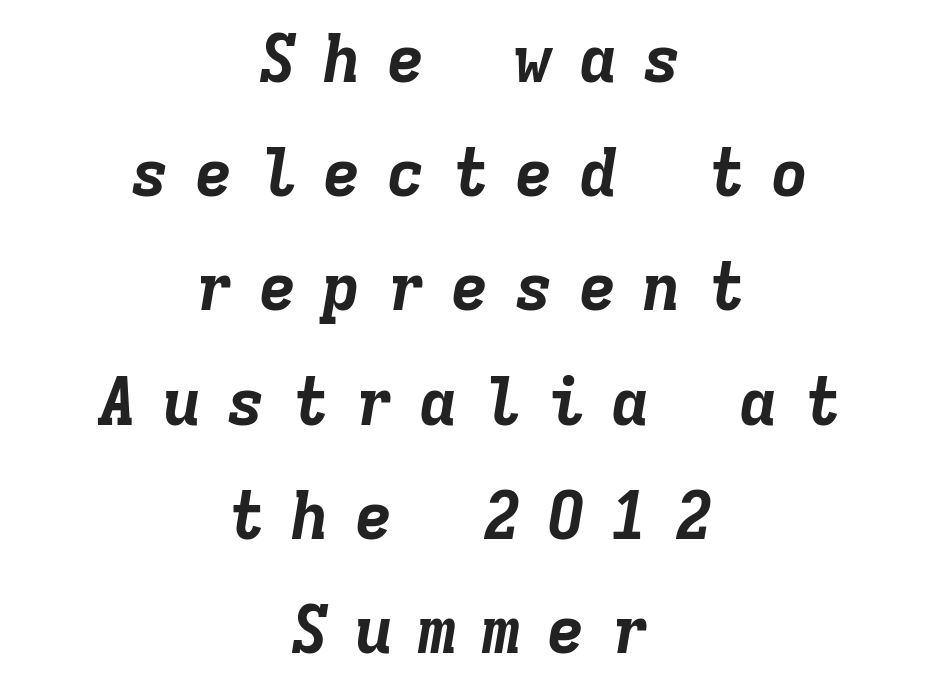
The image shows 66 px bold type, italic (leaning right), monospaced; set centered, line spacing 1.73x, unusually wide letter spacing (+0.37 em), not underlined; low stroke contrast and a medium x-height.
